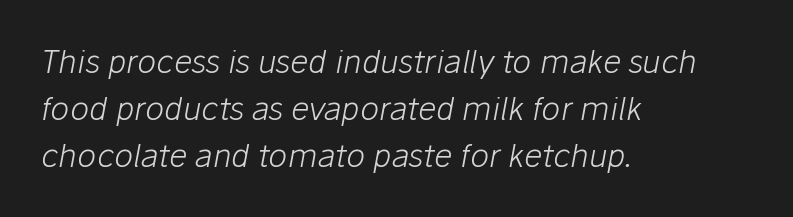
Glance below the letters and you will spot only blank space. You could call the tracking neutral — neither tight nor loose. Rendered with sloped, italic letterforms. The leading is moderate, giving the passage an even texture. These glyphs show unthickened strokes, regular width or finer. The text block is weighted toward the left margin, trailing off unevenly rightward.
